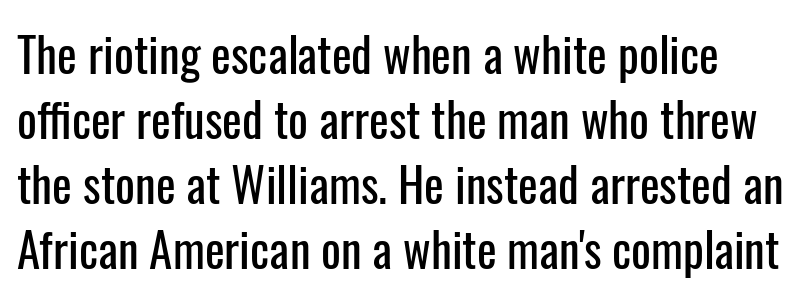
Q: Is the text italic (slanted)? A: No, it is upright.
Q: Is the typeface a serif or a sans-serif typeface? A: Sans-serif.
Q: Is the text underlined? A: No.
Q: Is the spacing between letters normal or unusually wide? A: Normal.
Q: Is the spacing between lines tight, normal or loose? A: Normal.
Q: Width (condensed, normal, or wide)? A: Condensed.
Q: Stroke contrast? A: Low.
Q: x-height? A: Medium.
Q: Monospaced? A: No.
